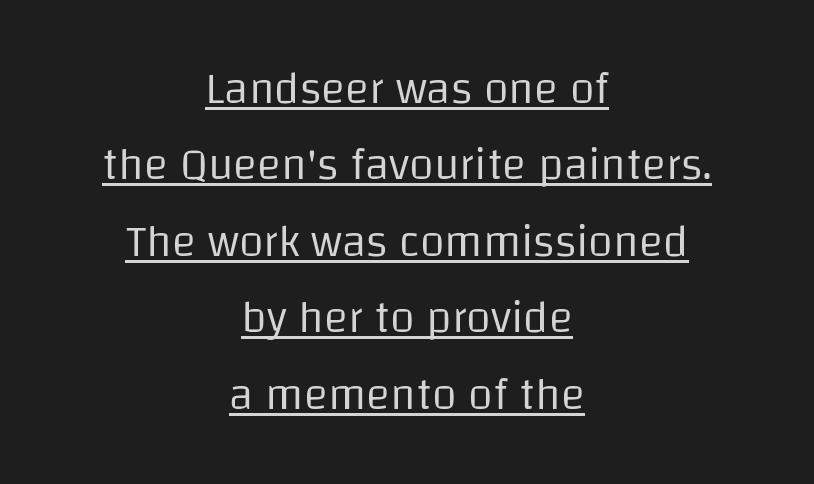
Q: Is the text bold? A: No.
Q: Is the text italic (slanted)? A: No, it is upright.
Q: Is the typeface a serif or a sans-serif typeface? A: Sans-serif.
Q: Is the text underlined? A: Yes.
Q: How is the paragraph aligned? A: Centered.
Q: Is the spacing between letters normal or unusually wide? A: Normal.
Q: Is the spacing between lines tight, normal or loose? A: Normal.
Q: Width (condensed, normal, or wide)? A: Normal.
Q: Stroke contrast? A: Low.
Q: x-height? A: Large.
Q: Monospaced? A: No.
